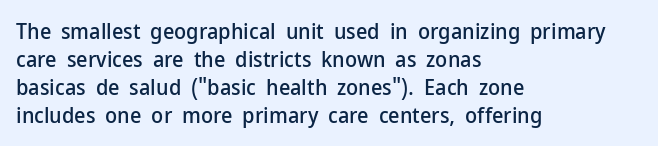
The image shows 22 px text type, upright; set left-aligned, normal line spacing (1.27x), normal letter spacing, not underlined.
